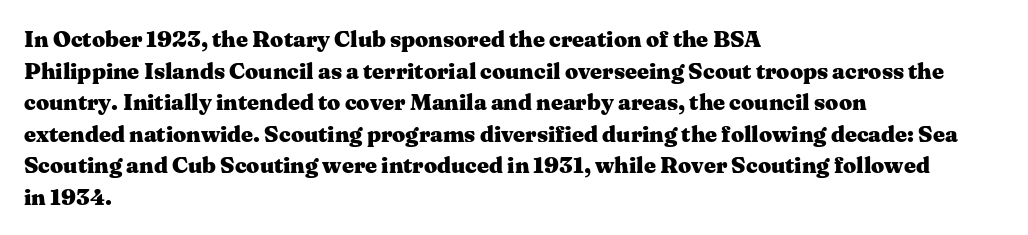
One glance says typical: line gaps are just what's usual. The letters stand upright; this is a roman face. These lines stack with their left ends in a neat column. Bold? Absolutely — the strokes are thick and heavy.
